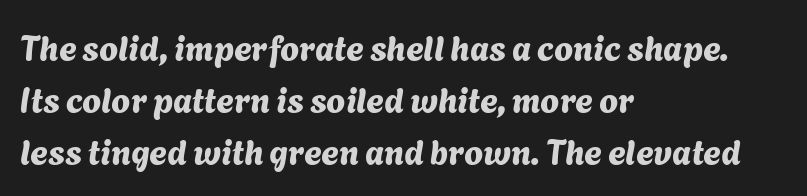
Font category for this specimen: sans-serif. Regular leading. The paragraph has a hard left edge and a soft right edge. There is no visible air inserted between adjacent glyphs. The passage shown is typed in a proportional face where columns would drift. Clear beneath every line of the passage.
